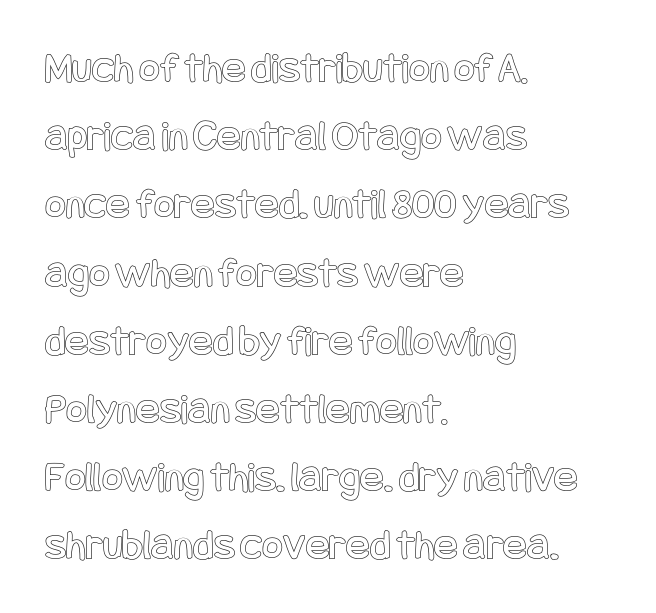
{"italic": "no", "width": "condensed", "x_height": "large", "underline": "no", "align": "left", "line_spacing": "normal", "line_spacing_ratio": 1.55, "letter_spacing": "normal", "letter_spacing_em": 0.0, "glyph_px": 44}
